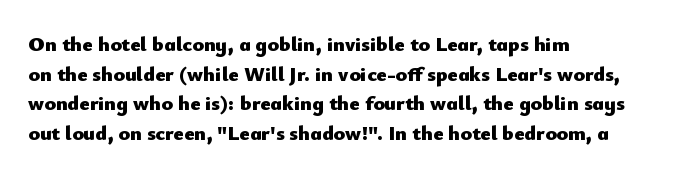
The vertical gap from one line to the next is medium. Beneath every word, the page is bare. Nothing unusual about the tracking: characters are spaced as the font intends. Its strokes are broad and dark, the hallmark of bold type. This sample uses an upright cut, with every glyph sitting square on the baseline. If you drew a ruler down the left edge, every line would touch it.
